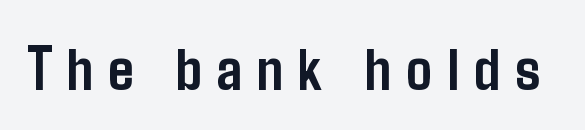
{"serif": "no", "italic": "no", "bold": "yes", "weight": "semibold", "width": "condensed", "stroke_contrast": "low", "x_height": "medium", "monospaced": "no", "underline": "no", "letter_spacing": "wide", "letter_spacing_em": 0.24, "glyph_px": 63}
